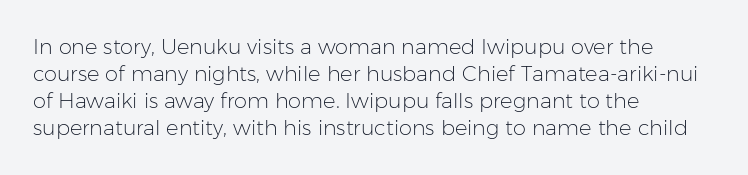
Q: Is the text bold? A: No.
Q: Is the text italic (slanted)? A: No, it is upright.
Q: Is the text underlined? A: No.
Q: How is the paragraph aligned? A: Left-aligned.
Q: Is the spacing between letters normal or unusually wide? A: Normal.
Q: Is the spacing between lines tight, normal or loose? A: Normal.
